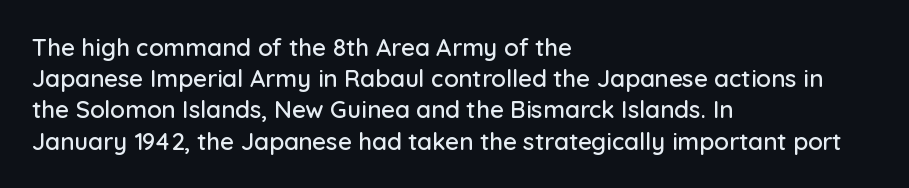
Q: Is the text italic (slanted)? A: No, it is upright.
Q: Is the text underlined? A: No.
Q: How is the paragraph aligned? A: Left-aligned.
Q: Is the spacing between letters normal or unusually wide? A: Normal.
Q: Is the spacing between lines tight, normal or loose? A: Normal.
